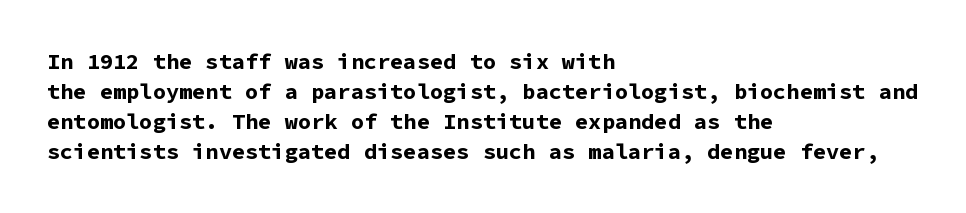
Q: Is the text bold? A: Yes.
Q: Is the text italic (slanted)? A: No, it is upright.
Q: Is the text underlined? A: No.
Q: How is the paragraph aligned? A: Left-aligned.
Q: Is the spacing between letters normal or unusually wide? A: Normal.
Q: Is the spacing between lines tight, normal or loose? A: Normal.
